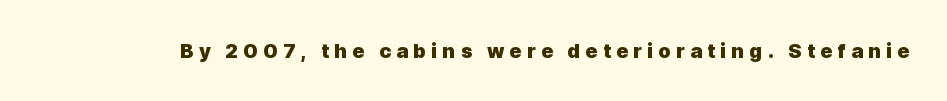
Summary of weight: heavy, a full bold. Ordinary non-slanted type is in use. The passage shown is not underscored anywhere. Glyph-to-glyph distance is far greater than everyday printed text.
